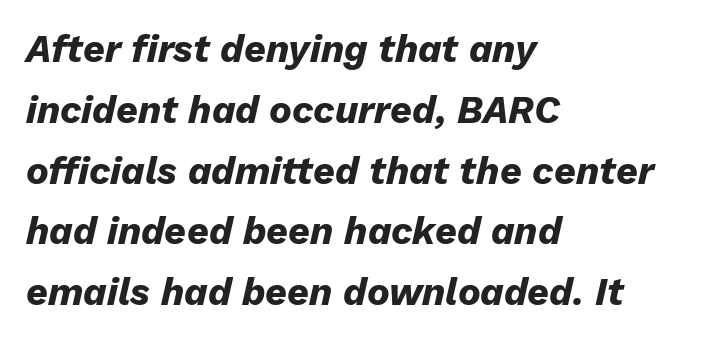
Short and long lines alike share a common starting point at left. This sample has the flowing, uneven cadence of proportional lettering. Whoever set this chose a conventional vertical rhythm. The letterforms sit shoulder to shoulder at normal distance.
